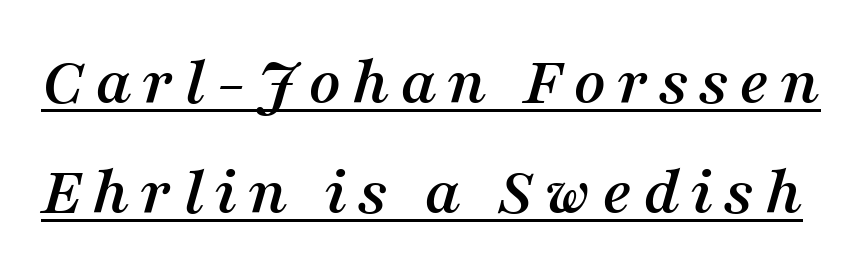
Regarding leading, the lines here are spaced in the standard way. Looking at the ascenders, they clearly lean. The letters carry serifs — small finishing strokes at the ends of their stems. The passage shown is typed in a proportional face where columns would drift. Underlined type.
